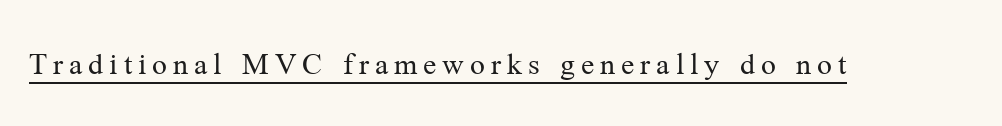
{"serif": "yes", "italic": "no", "bold": "no", "weight": "regular", "width": "normal", "stroke_contrast": "medium", "x_height": "medium", "monospaced": "no", "underline": "yes", "glyph_px": 33}
